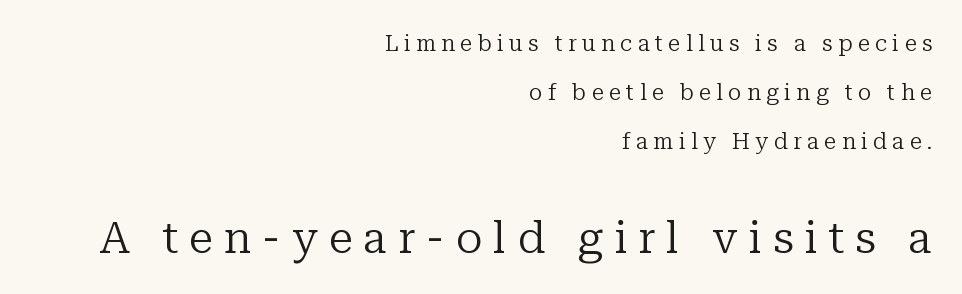
The image shows 44 px regular-weight serif type, upright; set right-aligned, loose line spacing (2.22x), unusually wide letter spacing (+0.25 em), not underlined; the second (bottom) block is 2.0x larger; low stroke contrast and a medium x-height.
